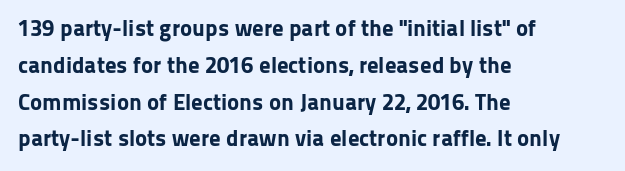
The passage shown stacks its lines at a standard gap. The rag falls on the right side of this text block. Nope, not italic — everything's standing straight. Rule under the text: the space is simply empty. The face used here is rendered with its standard letterfit.
